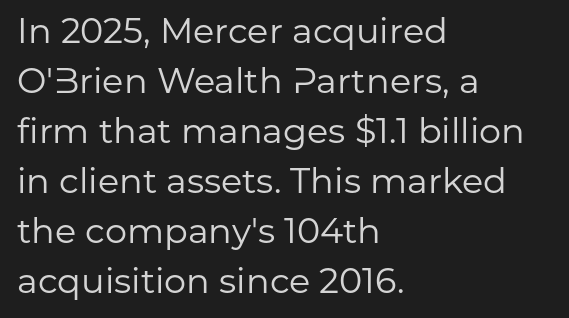
Q: Is the text bold? A: No.
Q: Is the text italic (slanted)? A: No, it is upright.
Q: Is the typeface a serif or a sans-serif typeface? A: Sans-serif.
Q: Is the text underlined? A: No.
Q: How is the paragraph aligned? A: Left-aligned.
Q: Is the spacing between letters normal or unusually wide? A: Normal.
Q: Is the spacing between lines tight, normal or loose? A: Normal.
Q: Width (condensed, normal, or wide)? A: Normal.
Q: Stroke contrast? A: Low.
Q: x-height? A: Medium.
Q: Monospaced? A: No.
